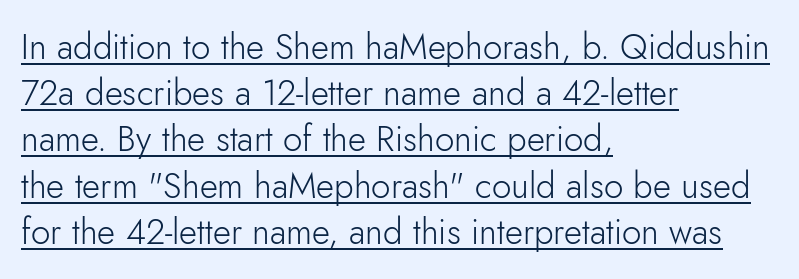
Q: Is the text bold? A: No.
Q: Is the text italic (slanted)? A: No, it is upright.
Q: Is the typeface a serif or a sans-serif typeface? A: Sans-serif.
Q: Is the text underlined? A: Yes.
Q: How is the paragraph aligned? A: Left-aligned.
Q: Is the spacing between letters normal or unusually wide? A: Normal.
Q: Is the spacing between lines tight, normal or loose? A: Normal.
Q: Width (condensed, normal, or wide)? A: Normal.
Q: Stroke contrast? A: Low.
Q: x-height? A: Small.
Q: Monospaced? A: No.
